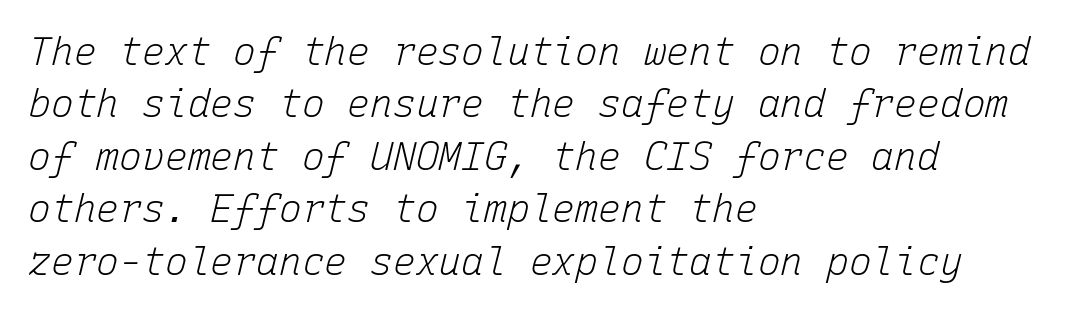
{"italic": "yes", "lean": "right", "slant_degrees": 15, "bold": "no", "weight": "light", "width": "normal", "stroke_contrast": "low", "x_height": "medium", "monospaced": "yes", "underline": "no", "align": "left", "line_spacing": "normal", "line_spacing_ratio": 1.38, "letter_spacing": "normal", "letter_spacing_em": 0.0, "glyph_px": 38}
